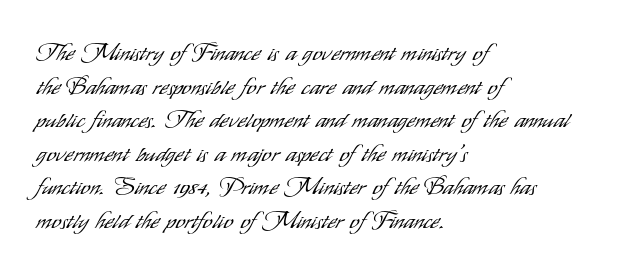
{"bold": "no", "underline": "no", "align": "left", "line_spacing": "normal", "line_spacing_ratio": 1.4, "letter_spacing": "normal", "letter_spacing_em": 0.0, "glyph_px": 24}
